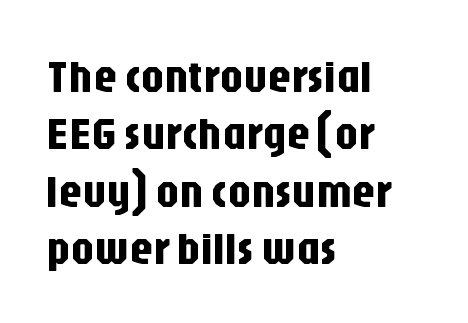
Q: Is the text italic (slanted)? A: No, it is upright.
Q: Is the typeface a serif or a sans-serif typeface? A: Sans-serif.
Q: Is the text underlined? A: No.
Q: How is the paragraph aligned? A: Left-aligned.
Q: Is the spacing between letters normal or unusually wide? A: Normal.
Q: Is the spacing between lines tight, normal or loose? A: Normal.
Q: Width (condensed, normal, or wide)? A: Condensed.
Q: Stroke contrast? A: Low.
Q: x-height? A: Large.
Q: Monospaced? A: No.
